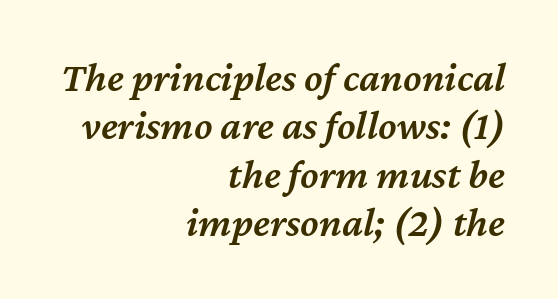
Glyph-to-glyph distance matches everyday printed text. Yep, that's italic — everything's leaning. This is moderately heavy type, rendered in semibold. Very little white space separates one row of letters from the next. The letters advance in unequal steps, a hallmark of proportional type. The rag falls on the left side of this text block.
